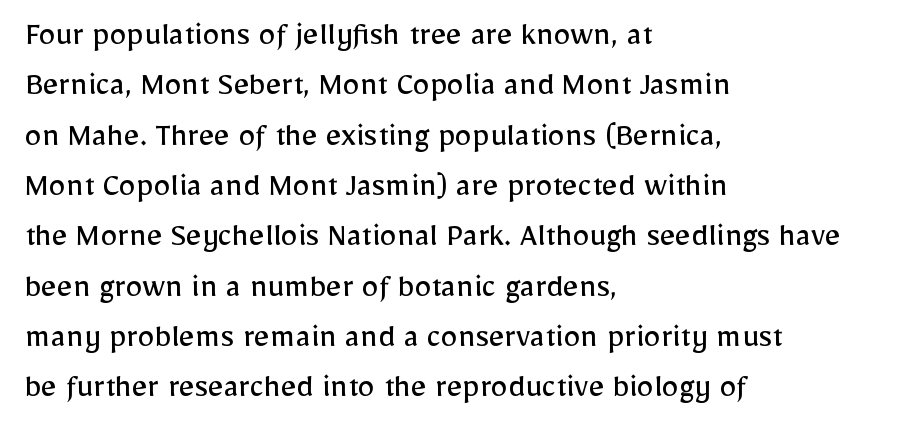
Q: Is the text bold? A: No.
Q: Is the text italic (slanted)? A: No, it is upright.
Q: Is the typeface a serif or a sans-serif typeface? A: Sans-serif.
Q: Is the text underlined? A: No.
Q: How is the paragraph aligned? A: Left-aligned.
Q: Is the spacing between letters normal or unusually wide? A: Normal.
Q: Is the spacing between lines tight, normal or loose? A: Normal.
Q: Width (condensed, normal, or wide)? A: Normal.
Q: Stroke contrast? A: Low.
Q: x-height? A: Medium.
Q: Monospaced? A: No.
